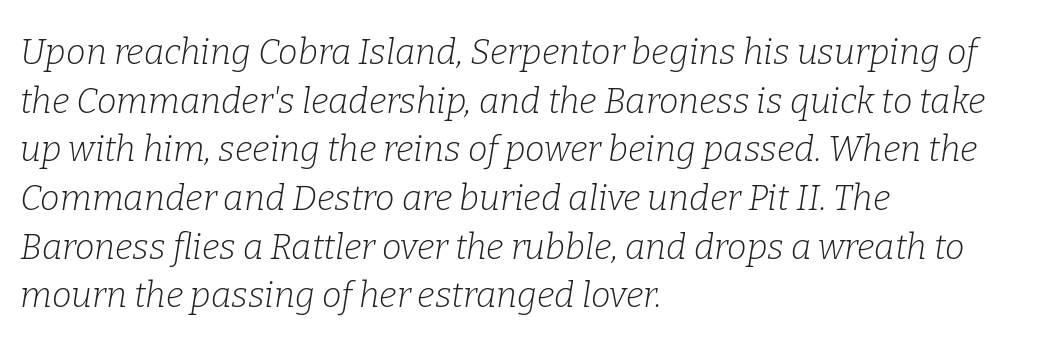
{"serif": "yes", "italic": "yes", "lean": "right", "slant_degrees": 9, "bold": "no", "weight": "light", "width": "normal", "stroke_contrast": "low", "x_height": "medium", "monospaced": "no", "underline": "no", "align": "left", "line_spacing": "normal", "line_spacing_ratio": 1.39, "letter_spacing": "normal", "letter_spacing_em": 0.0, "glyph_px": 35}
